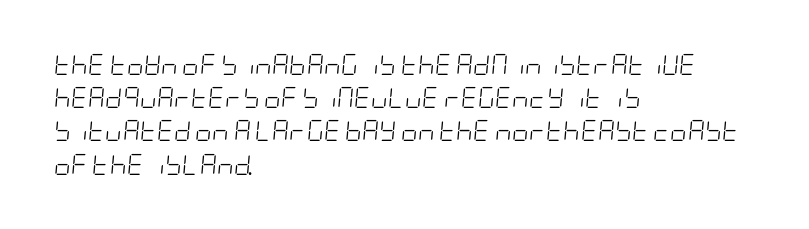
There is no visible air inserted between adjacent glyphs. Is the type heavy? It reads as light-to-regular instead. Rows of type keep a routine distance in the vertical direction. Where is the straight margin? On the left. Looking at the ascenders, they clearly lean. The strip under each line holds only bare page.
